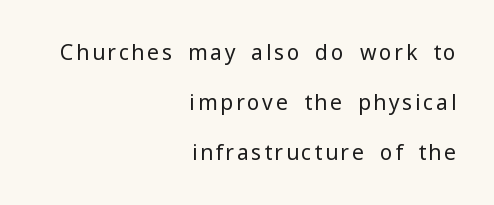
Q: Is the text bold? A: No.
Q: Is the text italic (slanted)? A: No, it is upright.
Q: Is the text underlined? A: No.
Q: How is the paragraph aligned? A: Right-aligned.
Q: Is the spacing between lines tight, normal or loose? A: Loose.
